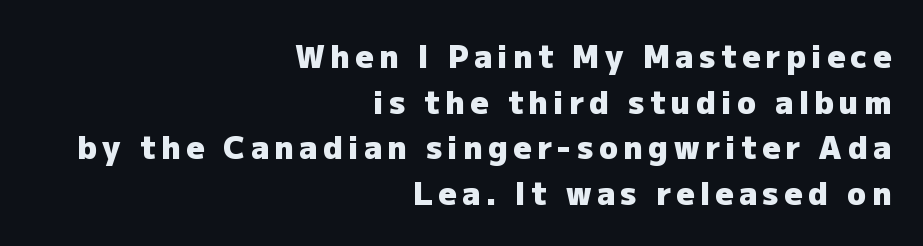
A dark, heavy texture on the line: the type is bold. A typesetter would call this proportional, since set widths differ per character. The rows are spaced the way most documents space them. Every row of glyphs terminates at an identical x-position on the right.
